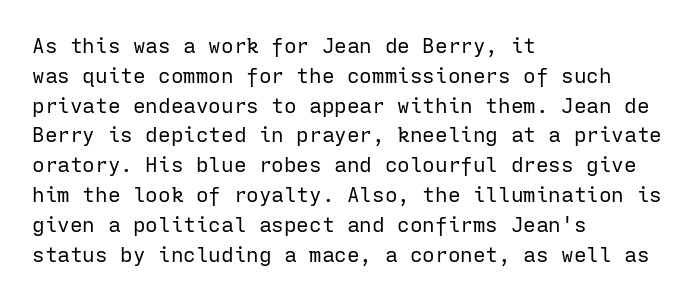
Q: Is the text bold? A: No.
Q: Is the text italic (slanted)? A: No, it is upright.
Q: Is the text underlined? A: No.
Q: How is the paragraph aligned? A: Left-aligned.
Q: Is the spacing between letters normal or unusually wide? A: Normal.
Q: Is the spacing between lines tight, normal or loose? A: Normal.
